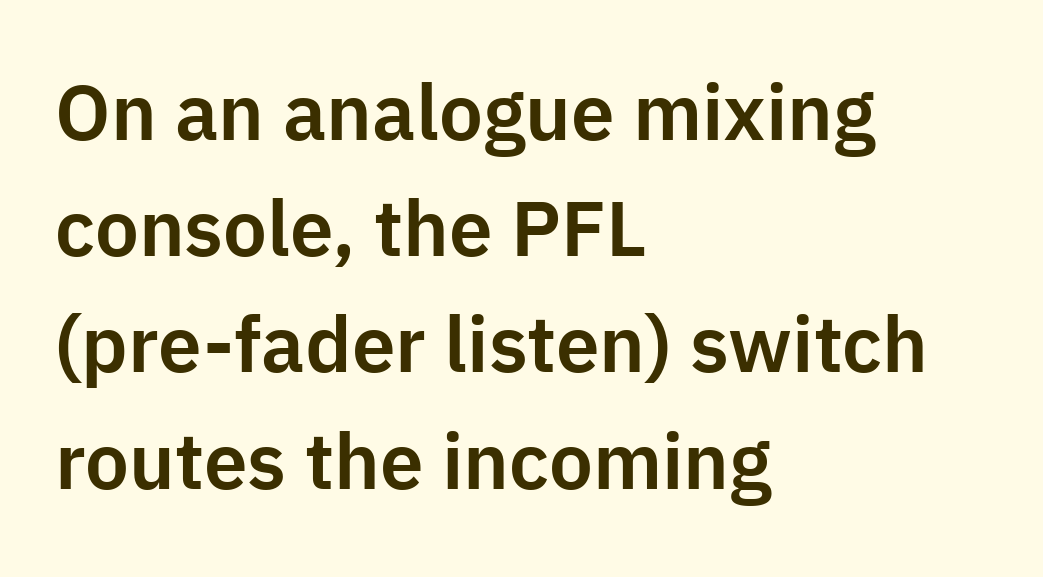
{"serif": "no", "italic": "no", "width": "normal", "stroke_contrast": "low", "x_height": "medium", "monospaced": "no", "underline": "no", "align": "left", "line_spacing": "normal", "line_spacing_ratio": 1.49, "letter_spacing": "normal", "letter_spacing_em": 0.0, "glyph_px": 78}
